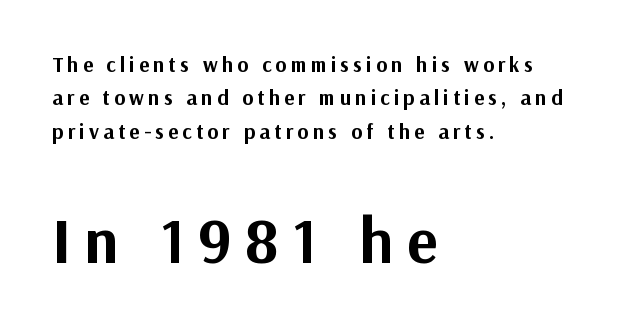
The paragraph shown leans on its left margin. In terms of leading, this rendering sits right in the middle. This rendering features lettering with no underline. The specimen reads as upright at a glance. Spacing between characters has been opened up far beyond the box default. The block sitting lower on the canvas is the one with enlarged characters.
